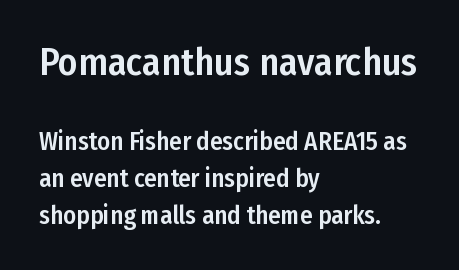
The image shows 38 px condensed sans-serif type, upright; set left-aligned, normal line spacing (1.48x), normal letter spacing, not underlined; the first (top) block is 1.52x larger; low stroke contrast and a medium x-height.
